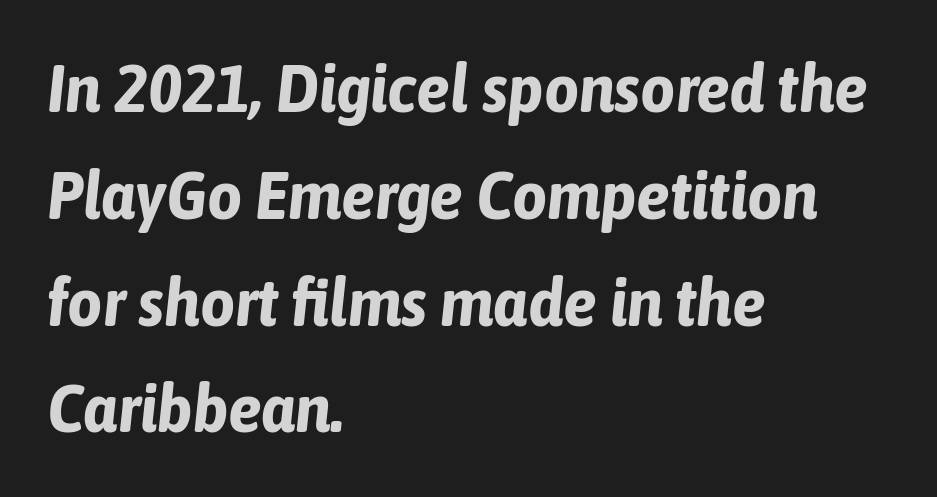
These lines stack with their left ends in a neat column. Compared with typical body copy, the letter spacing here is the same. Does the leading feel generous? No, just average. I'd describe the lettering as bold — thick and assertive.
